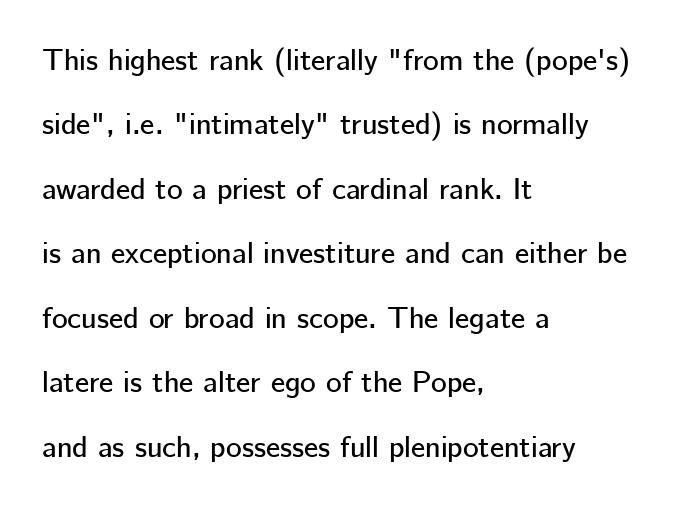
{"serif": "no", "italic": "no", "width": "normal", "stroke_contrast": "low", "x_height": "medium", "monospaced": "no", "underline": "no", "align": "left", "line_spacing": "loose", "line_spacing_ratio": 2.15, "letter_spacing": "normal", "letter_spacing_em": 0.0, "glyph_px": 30}
